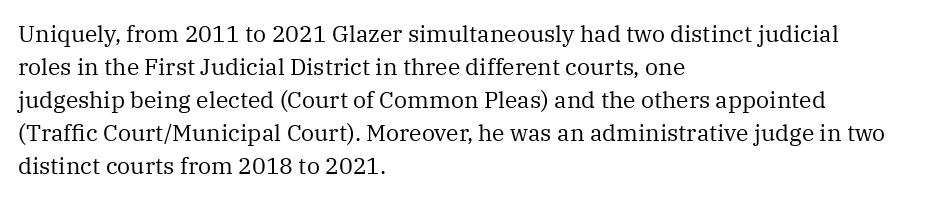
Does extra space separate the letters? No, they use regular spacing. The rendering anchors every line to the left-hand side. The axis of the letterforms is exactly vertical. These lines sit exactly where default settings would place them. Ink coverage per letter is moderate at most. Bare-footed words on every line.
